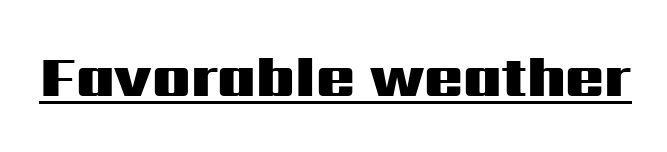
The image shows 57 px heavy, wide sans-serif type, upright; set normal letter spacing, underlined; medium stroke contrast and a medium x-height.
